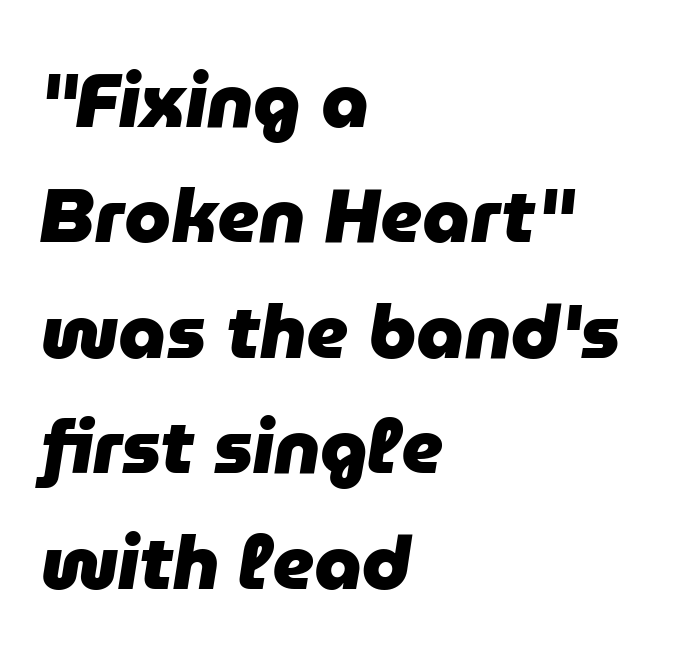
Compared with typical body copy, the letter spacing here is the same. A student would call this left alignment; a typographer would say flush left, rag right. Rule under the text: the space is simply empty. You could not count columns in this text — the font is proportionally spaced.
